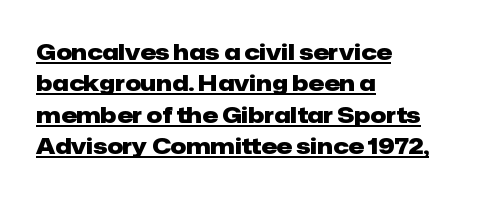
{"italic": "no", "bold": "yes", "underline": "yes", "align": "left", "line_spacing": "normal", "line_spacing_ratio": 1.43, "letter_spacing": "normal", "letter_spacing_em": 0.0, "glyph_px": 22}
